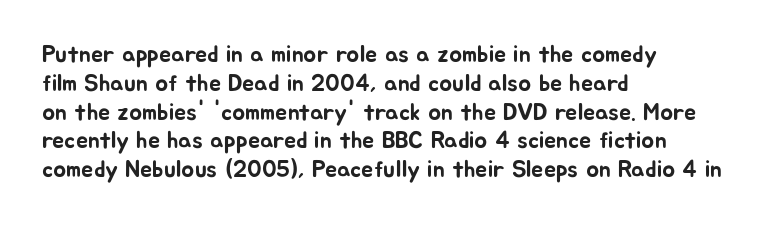
In CSS terms this would be text-align: left. The letters stand upright; this is a roman face. Underlining? Definitely not there. These lines keep a tight, regular rhythm from letter to letter.
